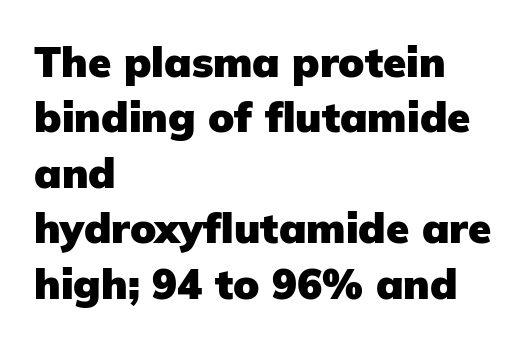
The image shows 42 px heavy sans-serif type, upright; set left-aligned, normal line spacing (1.32x), normal letter spacing, not underlined; low stroke contrast and a medium x-height.
